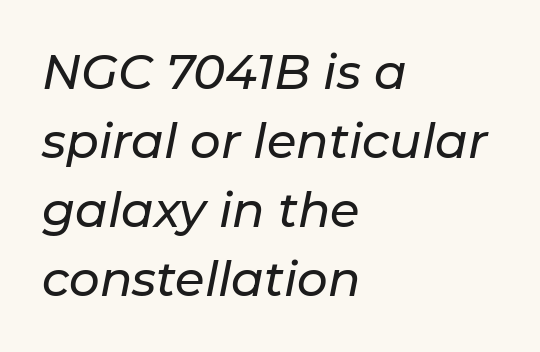
The image shows 48 px text type, italic (leaning right); set left-aligned, normal line spacing (1.44x), normal letter spacing, not underlined; low stroke contrast and a medium x-height.
